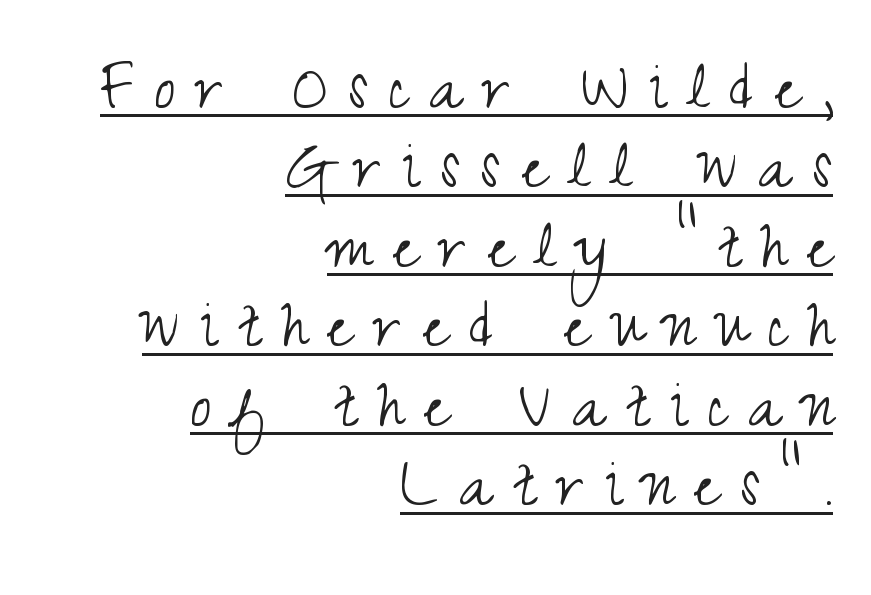
The letters advance in unequal steps, a hallmark of proportional type. It's the straight-up-and-down kind of type. Emphasis is given by a line drawn under the lettering. Summary of weight: not heavy and not bold. Is the letter spacing exaggerated? Yes — the characters are pushed far apart.
